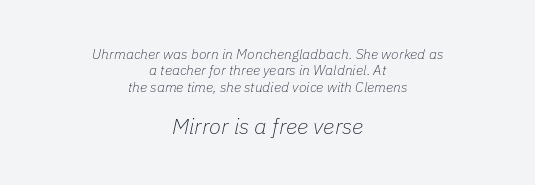
Q: Is the text bold? A: No.
Q: Is the text italic (slanted)? A: Yes, it leans right by about 11 degrees.
Q: Is the text underlined? A: No.
Q: How is the paragraph aligned? A: Centered.
Q: Is the spacing between letters normal or unusually wide? A: Normal.
Q: Which block of text is set in a larger size, the first (top) or the second (bottom)? A: The second (bottom) one.
